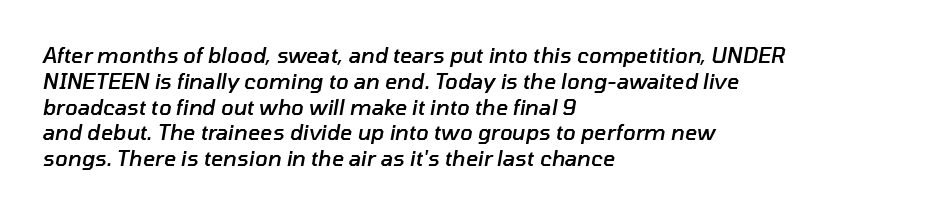
Q: Is the text bold? A: Semi-bold.
Q: Is the text italic (slanted)? A: Yes, it leans right by about 10 degrees.
Q: Is the text underlined? A: No.
Q: How is the paragraph aligned? A: Left-aligned.
Q: Is the spacing between letters normal or unusually wide? A: Normal.
